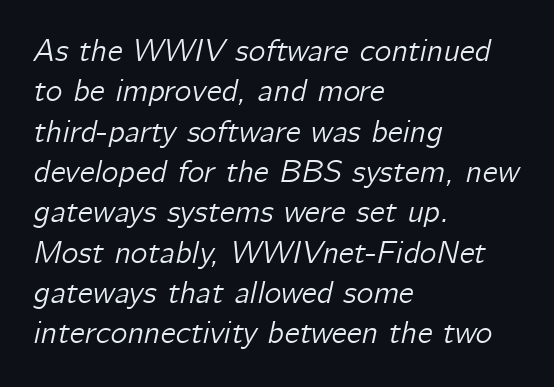
{"italic": "yes", "lean": "right", "slant_degrees": 12, "width": "normal", "stroke_contrast": "low", "x_height": "medium", "monospaced": "no", "underline": "no", "align": "left", "line_spacing": "normal", "line_spacing_ratio": 1.26, "letter_spacing": "normal", "letter_spacing_em": 0.0, "glyph_px": 32}
